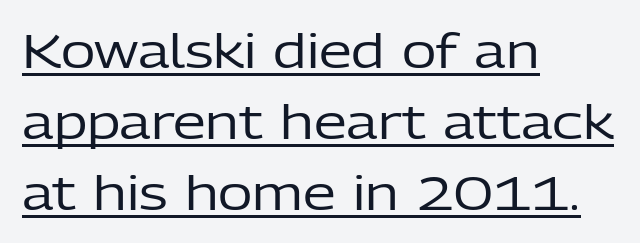
{"serif": "no", "italic": "no", "bold": "no", "weight": "regular", "width": "normal", "stroke_contrast": "low", "x_height": "medium", "monospaced": "no", "underline": "yes", "align": "left", "line_spacing": "normal", "line_spacing_ratio": 1.51, "letter_spacing": "normal", "letter_spacing_em": 0.0, "glyph_px": 47}
